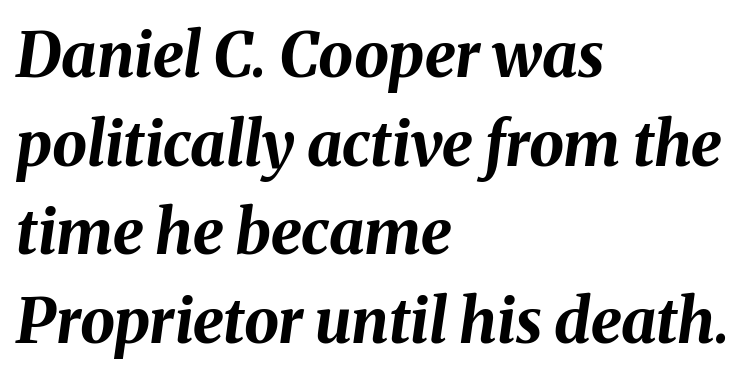
{"italic": "yes", "lean": "right", "slant_degrees": 8, "bold": "yes", "weight": "bold", "width": "normal", "stroke_contrast": "medium", "x_height": "medium", "monospaced": "no", "underline": "no", "align": "left", "line_spacing": "normal", "line_spacing_ratio": 1.43, "letter_spacing": "normal", "letter_spacing_em": 0.0, "glyph_px": 62}
